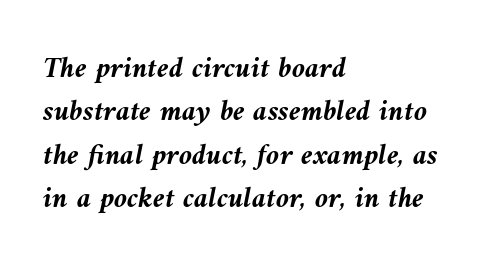
{"italic": "yes", "lean": "left", "slant_degrees": 10, "bold": "yes", "weight": "semibold", "width": "normal", "stroke_contrast": "medium", "x_height": "medium", "monospaced": "no", "underline": "no", "align": "left", "line_spacing": "normal", "line_spacing_ratio": 1.45, "letter_spacing": "normal", "letter_spacing_em": 0.0, "glyph_px": 30}
